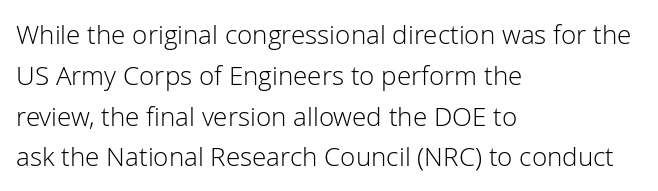
The gap between lines stays unmarked. No extra tracking has been applied to these lines. Does the leading feel generous? No, just average. Short and long lines alike share a common starting point at left.
